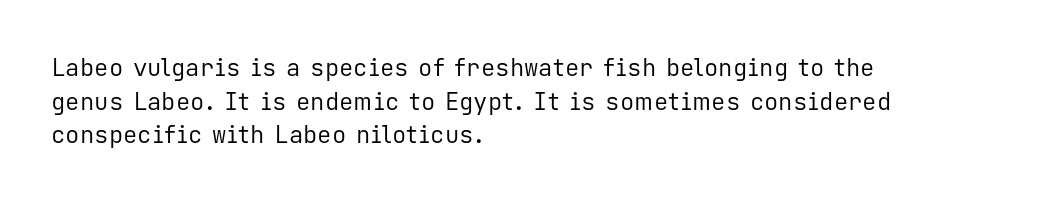
The image shows 24 px text type, upright; set left-aligned, normal line spacing (1.4x), normal letter spacing, not underlined.
